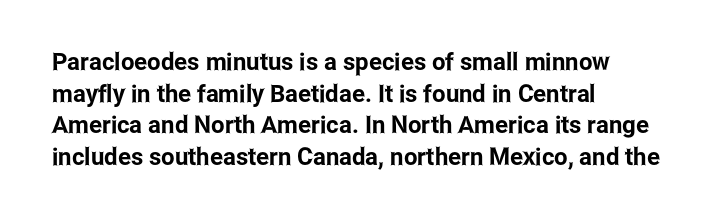
{"italic": "no", "underline": "no", "align": "left", "line_spacing": "normal", "line_spacing_ratio": 1.32, "letter_spacing": "normal", "letter_spacing_em": 0.0, "glyph_px": 24}
